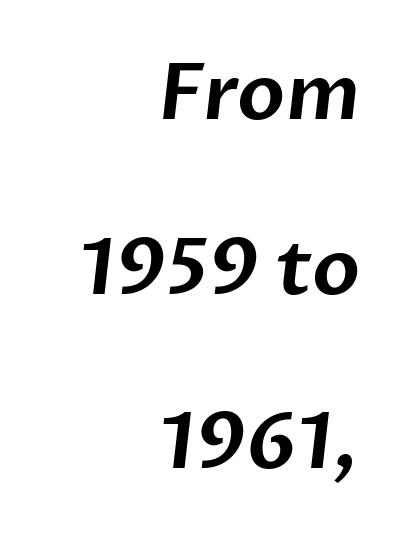
Q: Is the typeface a serif or a sans-serif typeface? A: Sans-serif.
Q: Is the text underlined? A: No.
Q: How is the paragraph aligned? A: Right-aligned.
Q: Is the spacing between letters normal or unusually wide? A: Normal.
Q: Is the spacing between lines tight, normal or loose? A: Loose.
Q: Width (condensed, normal, or wide)? A: Normal.
Q: Stroke contrast? A: Low.
Q: x-height? A: Medium.
Q: Monospaced? A: No.
